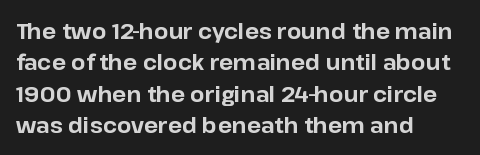
The passage shown is emphatically bold. The specimen reads as upright at a glance. Alignment: flush left. What stands out about the letter spacing? Nothing — it is the standard amount. The block of text has a typical density, with ordinary space between rows. The words here are not underlined.
